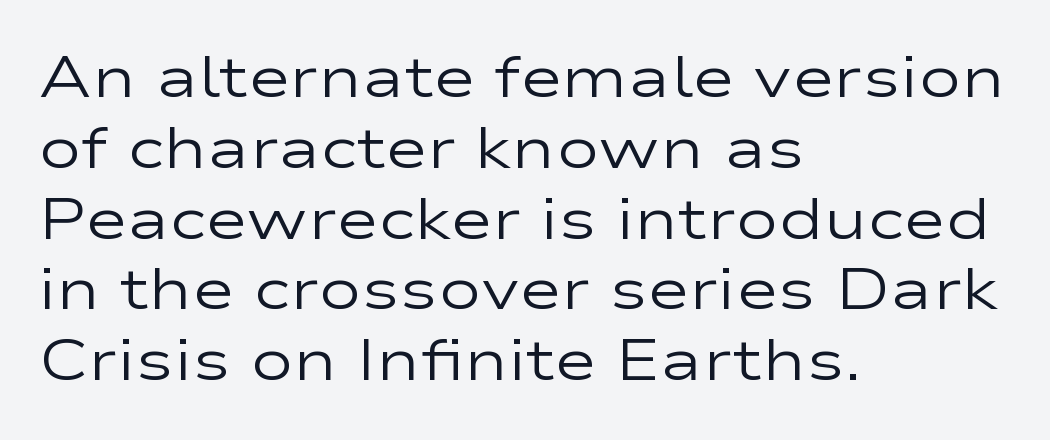
The image shows 58 px regular-weight, wide sans-serif type, upright; set left-aligned, line spacing 1.22x, normal letter spacing, not underlined; low stroke contrast and a medium x-height.
